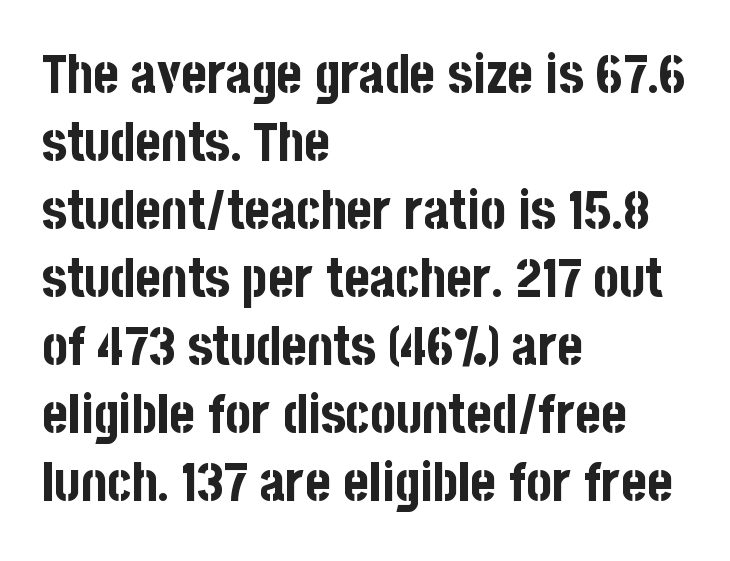
{"serif": "no", "italic": "no", "bold": "yes", "weight": "bold", "width": "condensed", "stroke_contrast": "low", "x_height": "large", "monospaced": "no", "underline": "no", "align": "left", "line_spacing": "normal", "line_spacing_ratio": 1.26, "letter_spacing": "normal", "letter_spacing_em": 0.0, "glyph_px": 54}
